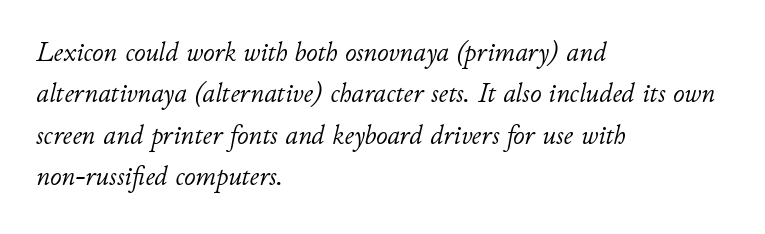
{"italic": "yes", "lean": "right", "slant_degrees": 11, "bold": "no", "weight": "light", "width": "normal", "stroke_contrast": "low", "x_height": "small", "monospaced": "no", "underline": "no", "align": "left", "line_spacing": "normal", "line_spacing_ratio": 1.48, "letter_spacing": "normal", "letter_spacing_em": 0.0, "glyph_px": 28}
